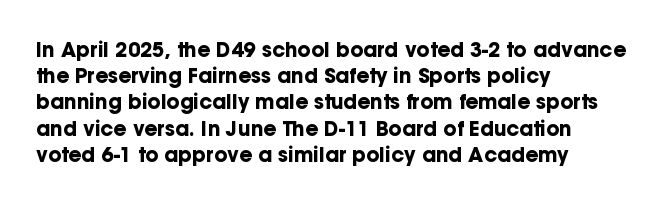
Leftover space on each line is placed entirely after the last word. Honestly, the row spacing looks completely unremarkable. This sample uses an upright cut, with every glyph sitting square on the baseline. A typesetter would call this zero additional tracking. Check the space under the baseline: it is left empty.
